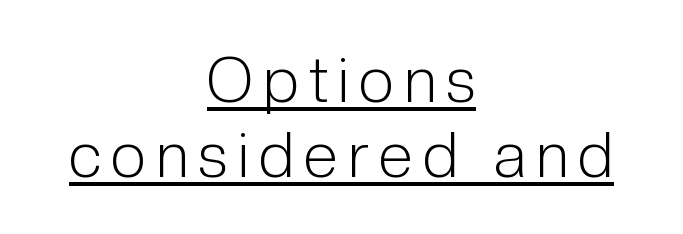
{"serif": "no", "italic": "no", "bold": "no", "weight": "light", "width": "condensed", "stroke_contrast": "low", "x_height": "medium", "monospaced": "no", "underline": "yes", "align": "center", "line_spacing_ratio": 1.19, "glyph_px": 63}
